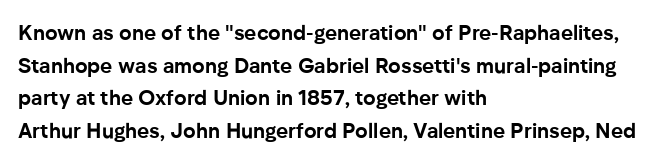
{"italic": "no", "bold": "yes", "underline": "no", "align": "left", "line_spacing": "normal", "line_spacing_ratio": 1.55, "letter_spacing": "normal", "letter_spacing_em": 0.0, "glyph_px": 21}
